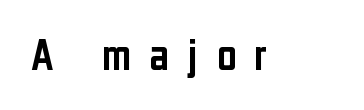
Q: Is the text italic (slanted)? A: No, it is upright.
Q: Is the typeface a serif or a sans-serif typeface? A: Sans-serif.
Q: Is the text underlined? A: No.
Q: Is the spacing between letters normal or unusually wide? A: Unusually wide.
Q: Width (condensed, normal, or wide)? A: Condensed.
Q: Stroke contrast? A: Low.
Q: x-height? A: Medium.
Q: Monospaced? A: No.
